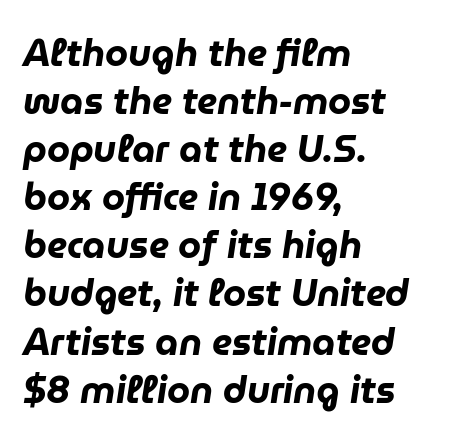
Normally led — the rows are evenly, conventionally spaced. Thick stems and heavy bowls — unmistakably bold. Standard letterfit; no display-style spreading of the glyphs. The specimen omits any rule beneath the text block's lines.
